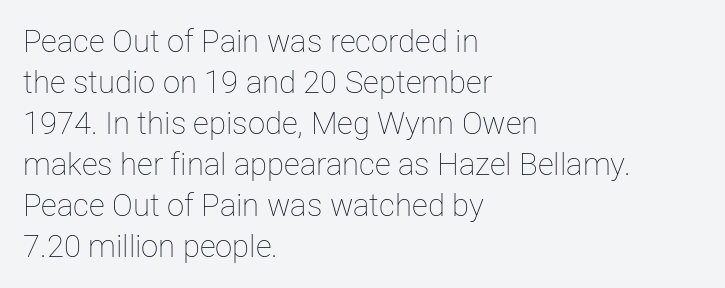
Q: Is the text bold? A: No.
Q: Is the text italic (slanted)? A: No, it is upright.
Q: Is the text underlined? A: No.
Q: How is the paragraph aligned? A: Left-aligned.
Q: Is the spacing between letters normal or unusually wide? A: Normal.
Q: Is the spacing between lines tight, normal or loose? A: Normal.
Q: Width (condensed, normal, or wide)? A: Normal.
Q: Stroke contrast? A: Low.
Q: x-height? A: Medium.
Q: Monospaced? A: No.
